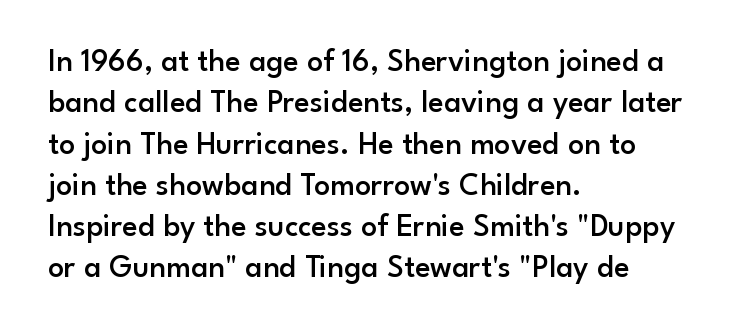
Q: Is the text bold? A: Semi-bold.
Q: Is the text italic (slanted)? A: No, it is upright.
Q: Is the typeface a serif or a sans-serif typeface? A: Sans-serif.
Q: Is the text underlined? A: No.
Q: How is the paragraph aligned? A: Left-aligned.
Q: Is the spacing between letters normal or unusually wide? A: Normal.
Q: Is the spacing between lines tight, normal or loose? A: Normal.
Q: Width (condensed, normal, or wide)? A: Normal.
Q: Stroke contrast? A: Low.
Q: x-height? A: Small.
Q: Monospaced? A: No.
